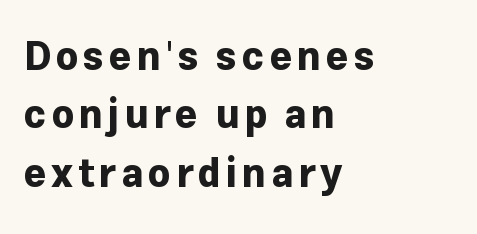
The letters carry no serifs — their stems end cleanly without finishing strokes. The face used here is proportionally spaced, like ordinary book or web type. The rag falls on the right side of this text block. Horizontal bands of white between lines are of average thickness. The specimen reads as upright at a glance. Caption: bold face, heavy strokes.
